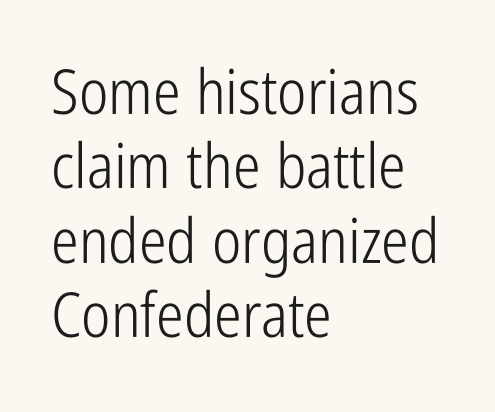
These glyphs show unthickened strokes, regular width or finer. Ordinary non-slanted type is in use. Each letter keeps its own natural width here, so spacing adapts to shape. The foot of each line stays bare and open.
